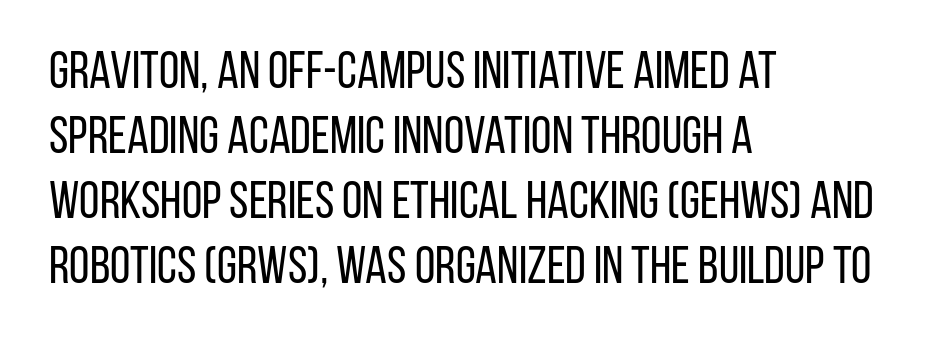
Q: Is the text bold? A: No.
Q: Is the text italic (slanted)? A: No, it is upright.
Q: Is the typeface a serif or a sans-serif typeface? A: Sans-serif.
Q: Is the text underlined? A: No.
Q: How is the paragraph aligned? A: Left-aligned.
Q: Is the spacing between letters normal or unusually wide? A: Normal.
Q: Is the spacing between lines tight, normal or loose? A: Normal.
Q: Width (condensed, normal, or wide)? A: Condensed.
Q: Stroke contrast? A: Low.
Q: x-height? A: Large.
Q: Monospaced? A: No.
